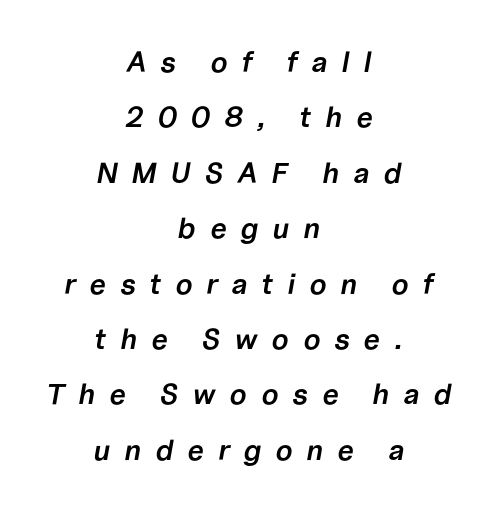
The image shows 29 px semibold type, italic (leaning right); set centered, loose line spacing (1.91x), unusually wide letter spacing (+0.48 em), not underlined; low stroke contrast and a medium x-height.
